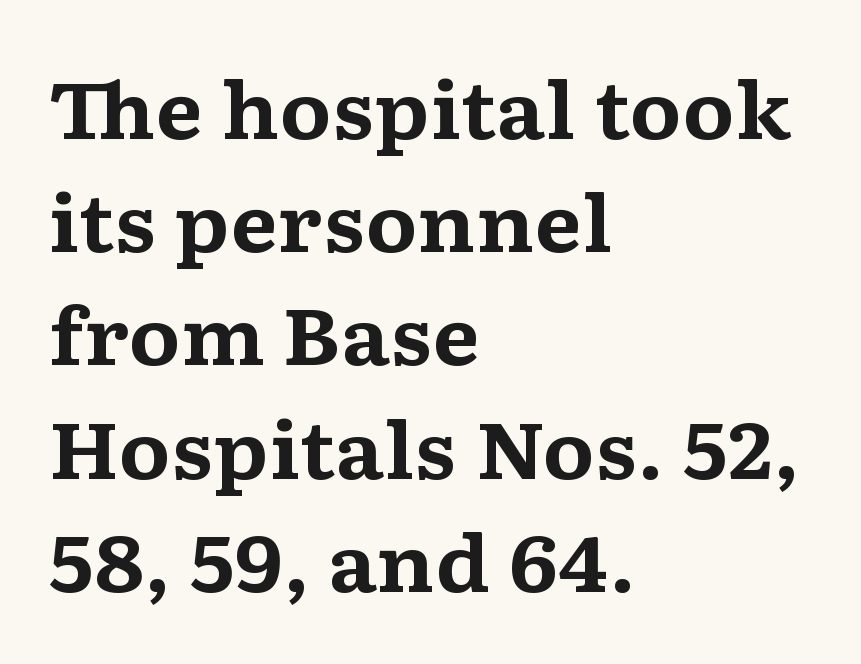
Honestly, the letter spacing is just normal — you wouldn't notice it. Any mark beneath the type? The region is blank. The ragged edge is on the right, which tells us the setting is flush left. You could not count columns in this text — the font is proportionally spaced. Tall strokes in this sample are plumb rather than angled. Regarding leading, the lines here are spaced in the standard way.
